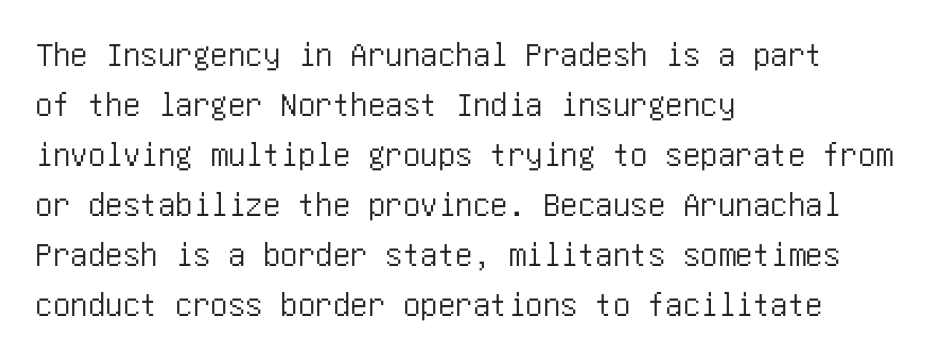
Students, note that the glyphs here touch the page at normal intervals. The letters stand upright; this is a roman face. The lines sit at an ordinary, default distance from one another. The space beneath each line is pristine and unruled.
